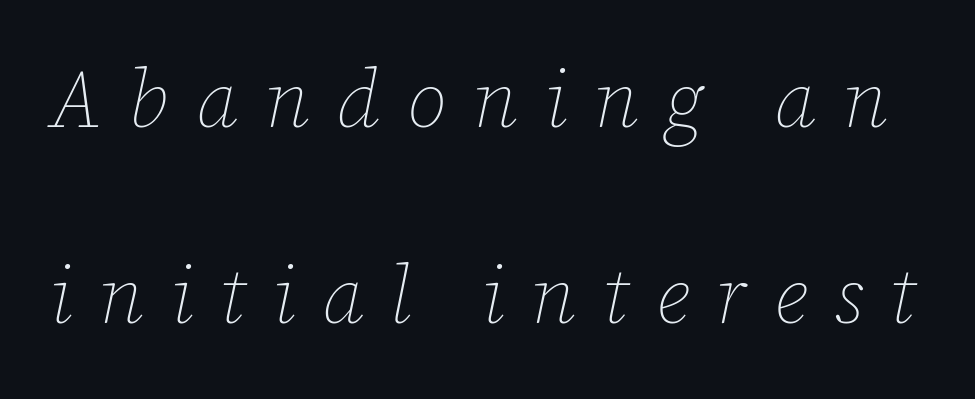
Weight: regular or lighter. Honestly, the letter spacing is so wide it's the main thing you notice. Vertical spacing — loose. If you drew a line through each stem, it would be angled. Varying glyph widths throughout — classic text-font behaviour. The gap between lines stays unmarked.
